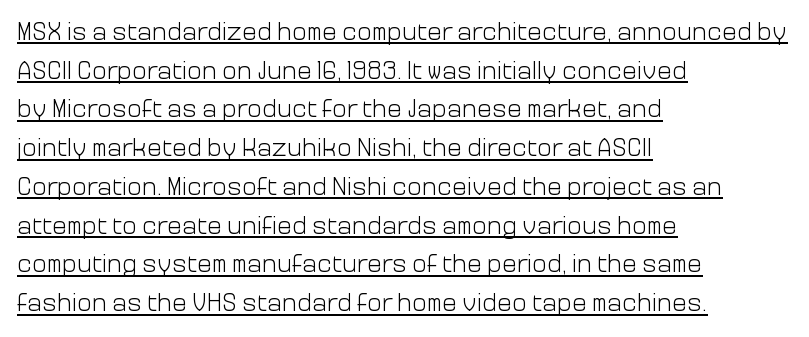
The image shows 25 px text type, upright; set left-aligned, normal line spacing (1.55x), normal letter spacing, underlined.
